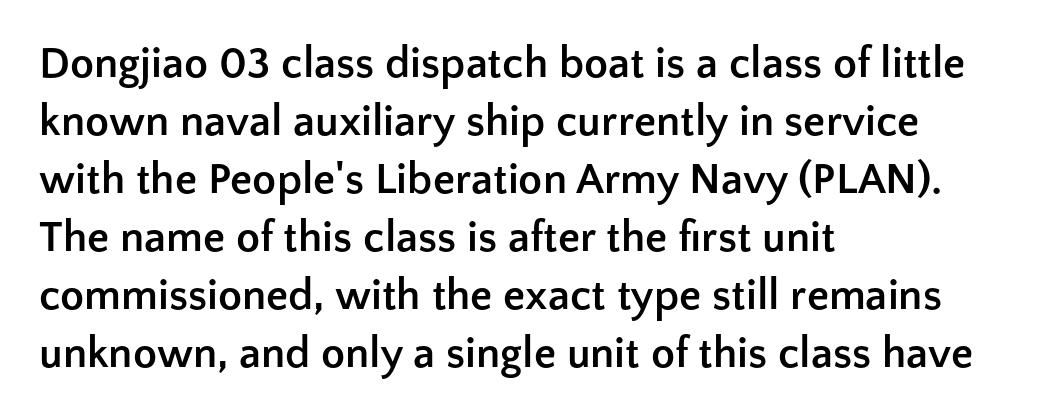
The image shows 44 px semibold sans-serif type, upright; set left-aligned, normal line spacing (1.32x), normal letter spacing, not underlined; low stroke contrast and a medium x-height.
